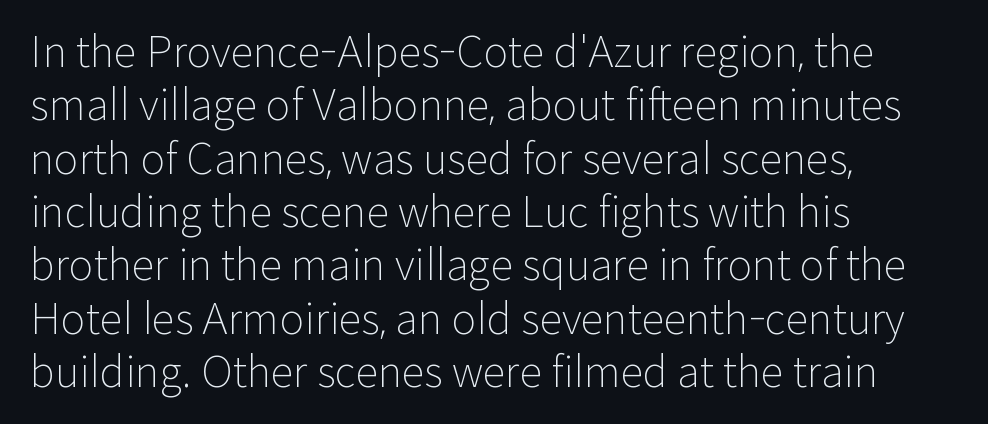
{"serif": "no", "italic": "no", "bold": "no", "weight": "light", "width": "normal", "stroke_contrast": "low", "x_height": "medium", "monospaced": "no", "underline": "no", "align": "left", "line_spacing": "normal", "line_spacing_ratio": 1.27, "letter_spacing": "normal", "letter_spacing_em": 0.0, "glyph_px": 42}
